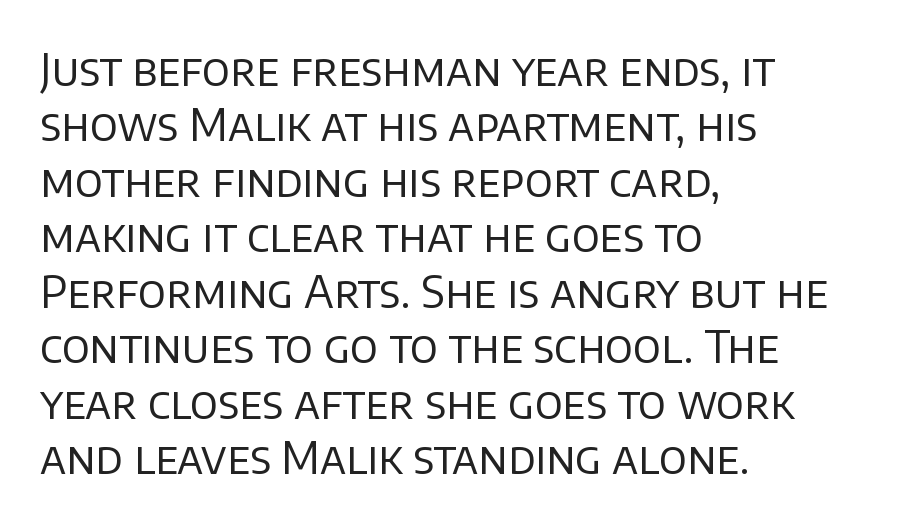
Q: Is the text bold? A: No.
Q: Is the text italic (slanted)? A: No, it is upright.
Q: Is the typeface a serif or a sans-serif typeface? A: Sans-serif.
Q: Is the text underlined? A: No.
Q: How is the paragraph aligned? A: Left-aligned.
Q: Is the spacing between letters normal or unusually wide? A: Normal.
Q: Is the spacing between lines tight, normal or loose? A: Normal.
Q: Width (condensed, normal, or wide)? A: Normal.
Q: Stroke contrast? A: Low.
Q: x-height? A: Large.
Q: Monospaced? A: No.
